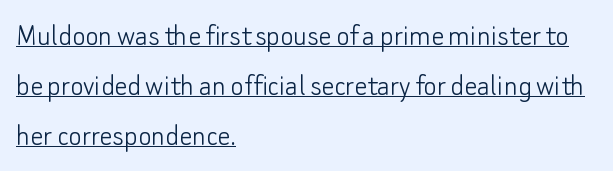
Q: Is the text bold? A: No.
Q: Is the text italic (slanted)? A: No, it is upright.
Q: Is the typeface a serif or a sans-serif typeface? A: Sans-serif.
Q: Is the text underlined? A: Yes.
Q: How is the paragraph aligned? A: Left-aligned.
Q: Is the spacing between letters normal or unusually wide? A: Normal.
Q: Is the spacing between lines tight, normal or loose? A: Normal.
Q: Width (condensed, normal, or wide)? A: Normal.
Q: Stroke contrast? A: Low.
Q: x-height? A: Small.
Q: Monospaced? A: No.
